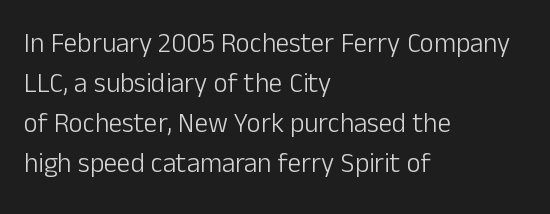
The image shows 27 px text type, upright; set left-aligned, normal line spacing (1.48x), normal letter spacing, not underlined.
